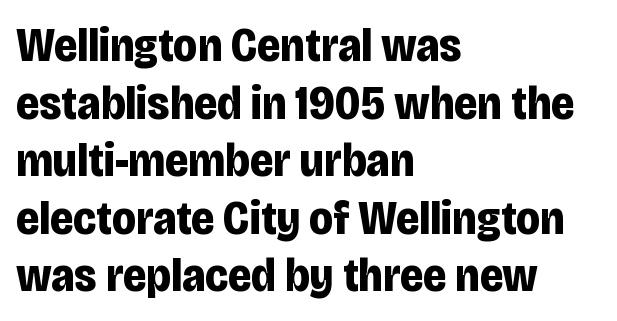
Q: Is the text bold? A: Yes.
Q: Is the text italic (slanted)? A: No, it is upright.
Q: Is the typeface a serif or a sans-serif typeface? A: Sans-serif.
Q: Is the text underlined? A: No.
Q: How is the paragraph aligned? A: Left-aligned.
Q: Is the spacing between letters normal or unusually wide? A: Normal.
Q: Width (condensed, normal, or wide)? A: Condensed.
Q: Stroke contrast? A: Low.
Q: x-height? A: Large.
Q: Monospaced? A: No.
